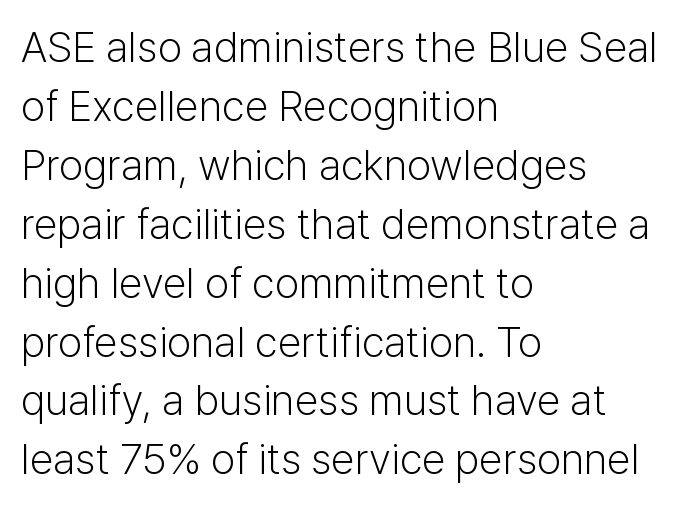
{"serif": "no", "italic": "no", "bold": "no", "weight": "light", "width": "normal", "stroke_contrast": "low", "x_height": "medium", "monospaced": "no", "underline": "no", "align": "left", "line_spacing": "normal", "line_spacing_ratio": 1.37, "letter_spacing": "normal", "letter_spacing_em": 0.0, "glyph_px": 43}
